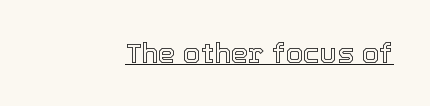
{"italic": "no", "width": "normal", "x_height": "medium", "monospaced": "no", "underline": "yes", "letter_spacing": "normal", "letter_spacing_em": 0.0, "glyph_px": 28}
